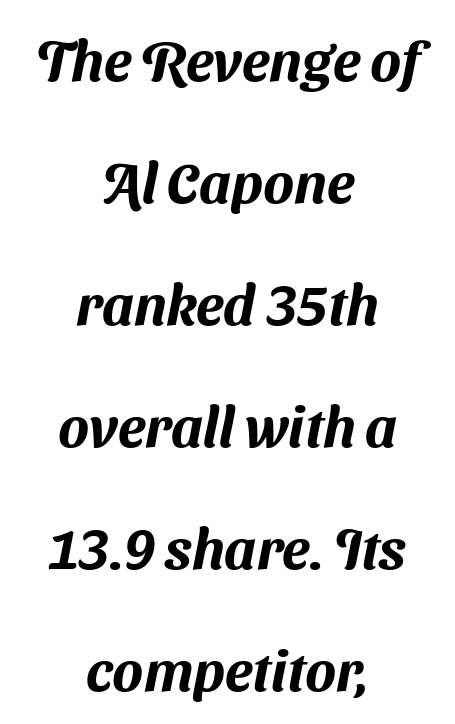
Q: Is the typeface a serif or a sans-serif typeface? A: Sans-serif.
Q: Is the text underlined? A: No.
Q: How is the paragraph aligned? A: Centered.
Q: Is the spacing between letters normal or unusually wide? A: Normal.
Q: Is the spacing between lines tight, normal or loose? A: Loose.
Q: Width (condensed, normal, or wide)? A: Normal.
Q: Stroke contrast? A: Medium.
Q: x-height? A: Medium.
Q: Monospaced? A: No.
